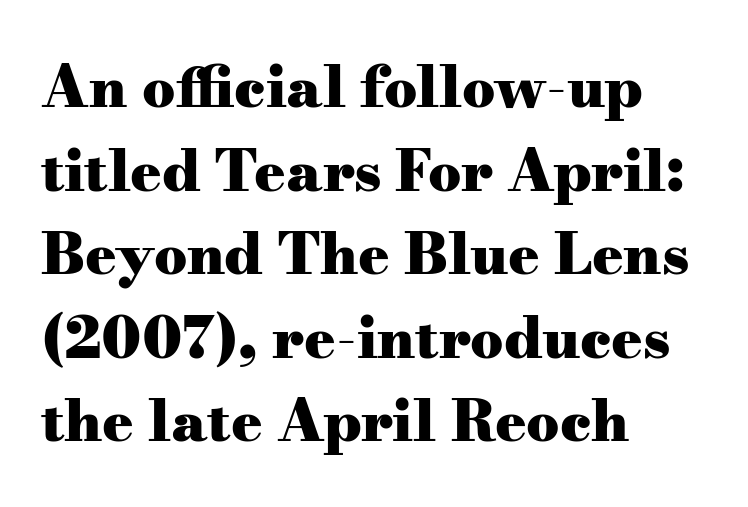
The image shows 58 px heavy, wide serif type, upright; set left-aligned, normal line spacing (1.44x), normal letter spacing, not underlined; medium stroke contrast and a small x-height.
